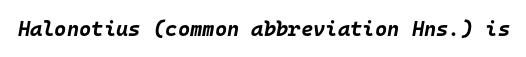
{"italic": "yes", "lean": "right", "slant_degrees": 10, "bold": "yes", "underline": "no", "letter_spacing": "normal", "letter_spacing_em": 0.0, "glyph_px": 21}
